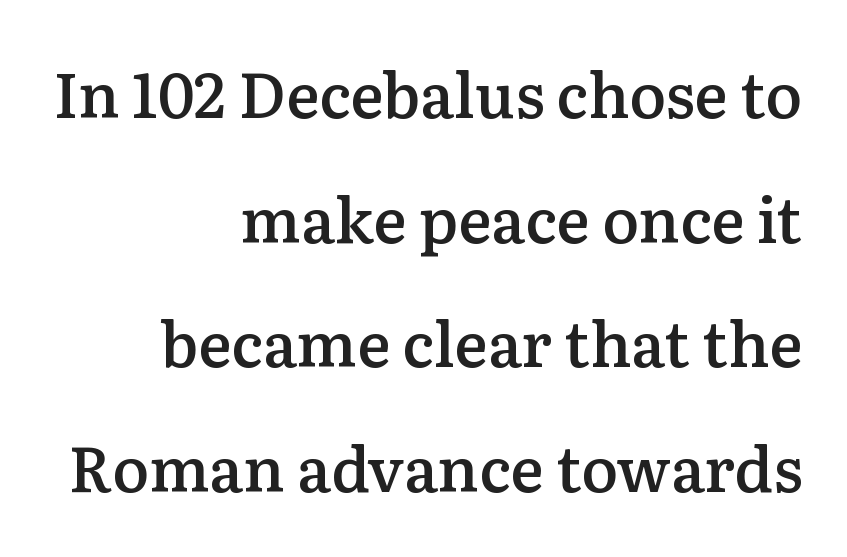
Q: Is the text bold? A: Semi-bold.
Q: Is the text italic (slanted)? A: No, it is upright.
Q: Is the typeface a serif or a sans-serif typeface? A: Serif.
Q: Is the text underlined? A: No.
Q: How is the paragraph aligned? A: Right-aligned.
Q: Is the spacing between letters normal or unusually wide? A: Normal.
Q: Is the spacing between lines tight, normal or loose? A: Loose.
Q: Width (condensed, normal, or wide)? A: Normal.
Q: Stroke contrast? A: Low.
Q: x-height? A: Medium.
Q: Monospaced? A: No.
